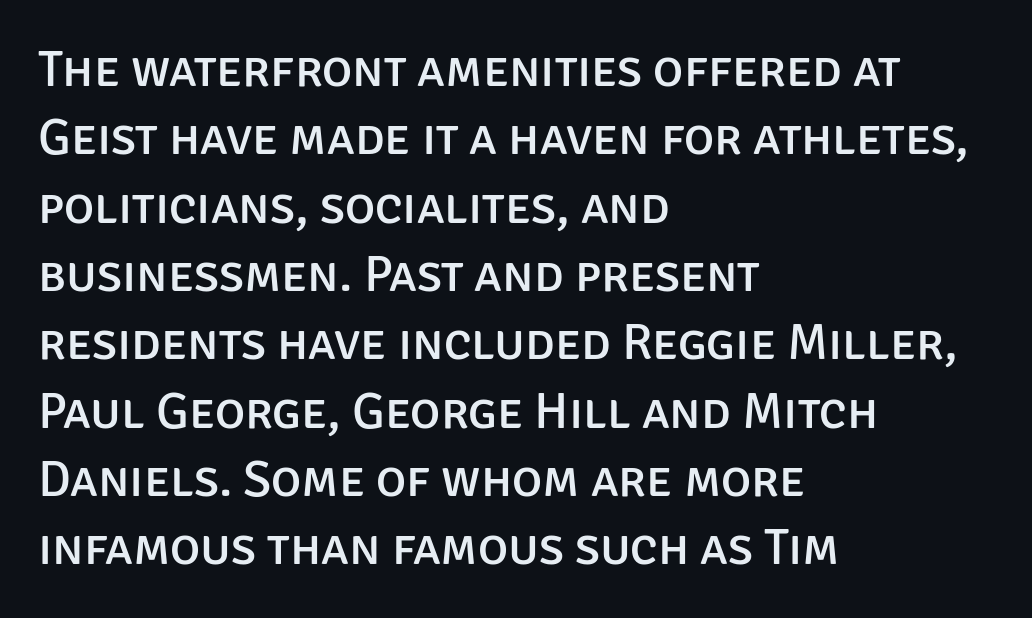
The letterforms sit shoulder to shoulder at normal distance. Each letter keeps its own natural width here, so spacing adapts to shape. The rendering shows plain stroke endings on the letterforms — a sans-serif design. The lines are quadded left.
